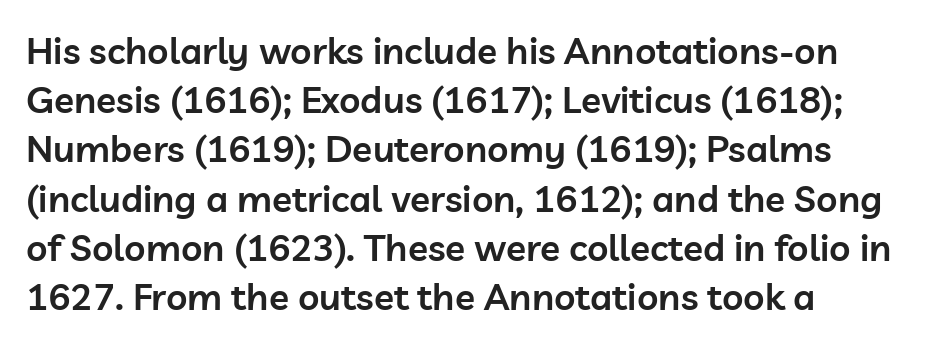
The image shows 37 px semibold sans-serif type, upright; set left-aligned, normal line spacing (1.33x), normal letter spacing, not underlined; low stroke contrast and a medium x-height.
